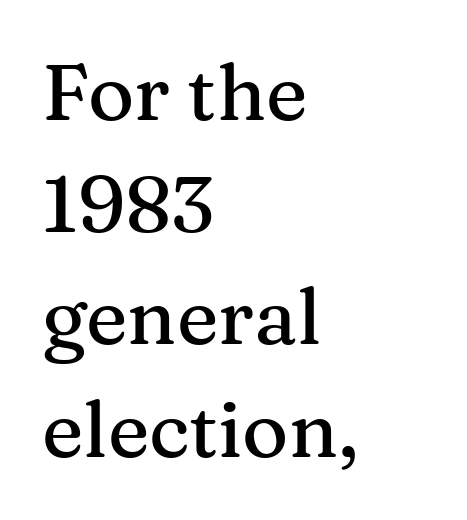
The image shows 79 px serif type, upright; set left-aligned, normal line spacing (1.42x), normal letter spacing, not underlined; medium stroke contrast and a medium x-height.
